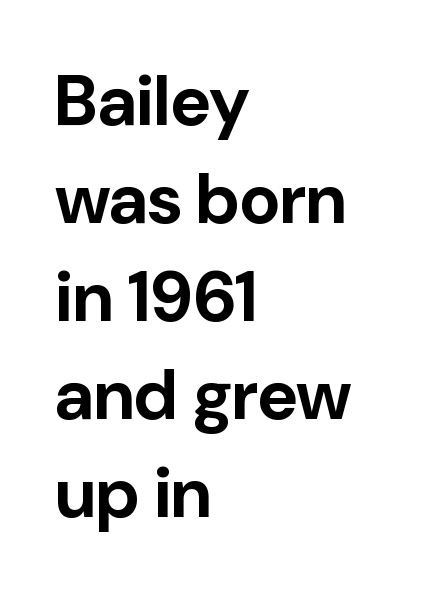
Horizontal alignment here is leftward, the default for most running prose. Looks like regular typesetting: each glyph gets only the width it needs. The rendering keeps characters at their native spacing. In terms of posture, this sample is upright.
